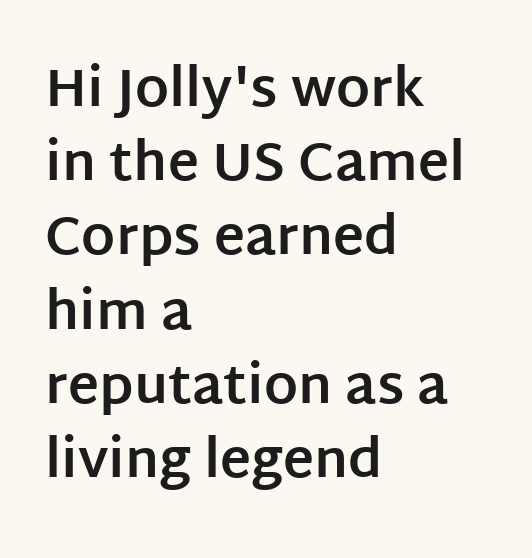
Character widths vary here, with narrow letters taking less room than wide ones. If you drew a ruler down the left edge, every line would touch it. How are the letters spaced? Ordinarily, with no added tracking. Descender tails drop into unmarked territory. Typesetter's note: full bold, strokes at maximum text heaviness. Regarding serifs, this sample does without them.
